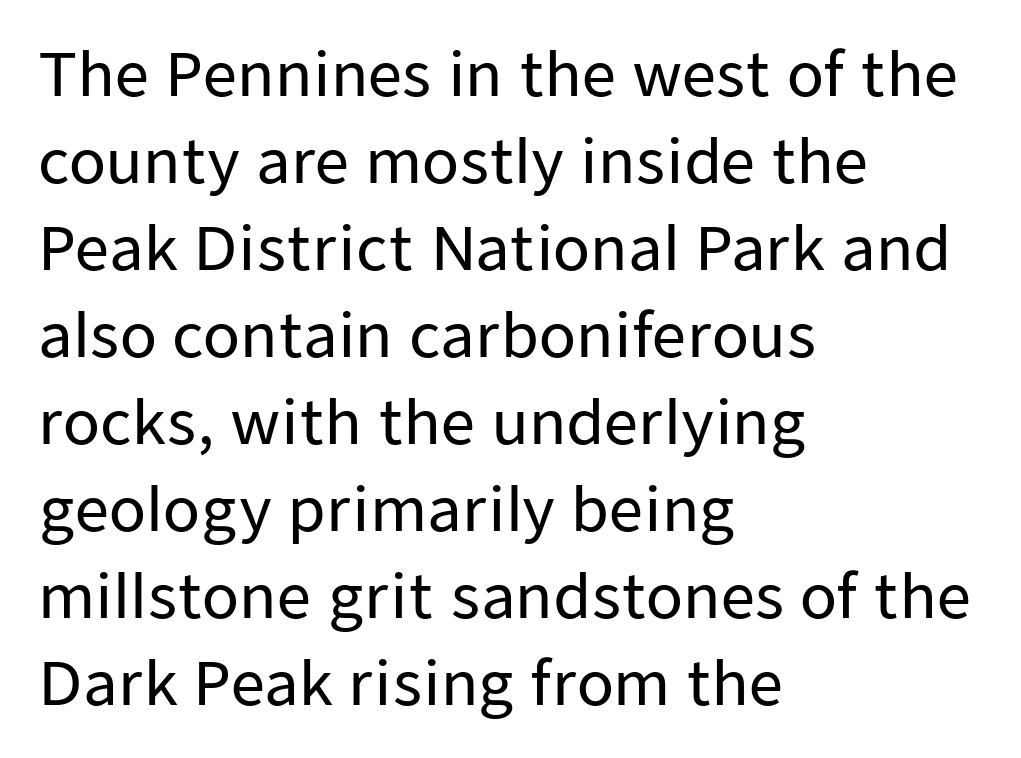
Q: Is the text italic (slanted)? A: No, it is upright.
Q: Is the typeface a serif or a sans-serif typeface? A: Sans-serif.
Q: Is the text underlined? A: No.
Q: How is the paragraph aligned? A: Left-aligned.
Q: Is the spacing between letters normal or unusually wide? A: Normal.
Q: Is the spacing between lines tight, normal or loose? A: Normal.
Q: Width (condensed, normal, or wide)? A: Normal.
Q: Stroke contrast? A: Low.
Q: x-height? A: Medium.
Q: Monospaced? A: No.
